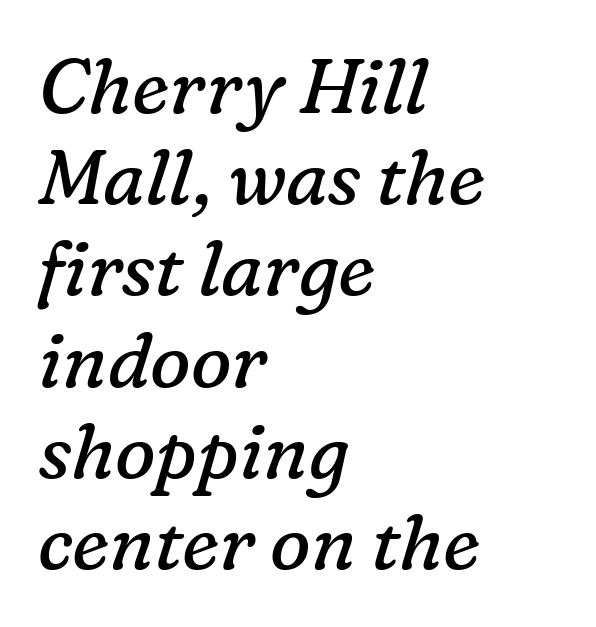
Q: Is the text bold? A: No.
Q: Is the text italic (slanted)? A: Yes, it leans right by about 16 degrees.
Q: Is the typeface a serif or a sans-serif typeface? A: Serif.
Q: Is the text underlined? A: No.
Q: How is the paragraph aligned? A: Left-aligned.
Q: Is the spacing between letters normal or unusually wide? A: Normal.
Q: Width (condensed, normal, or wide)? A: Normal.
Q: Stroke contrast? A: Low.
Q: x-height? A: Medium.
Q: Monospaced? A: No.
